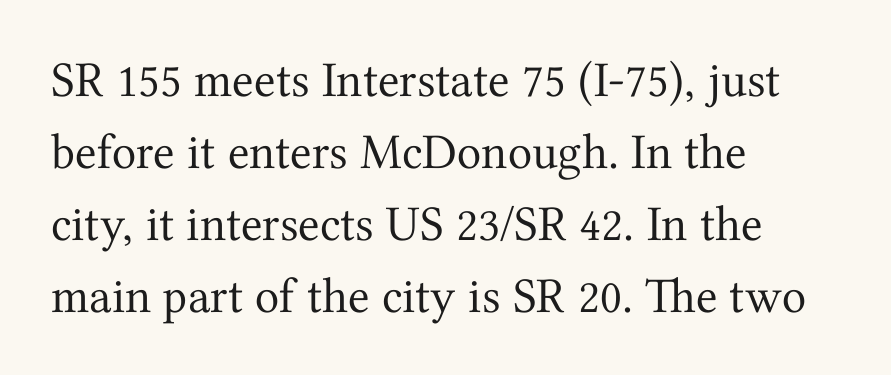
The image shows 50 px regular-weight serif type, upright; set left-aligned, normal line spacing (1.44x), normal letter spacing, not underlined; medium stroke contrast and a medium x-height.
